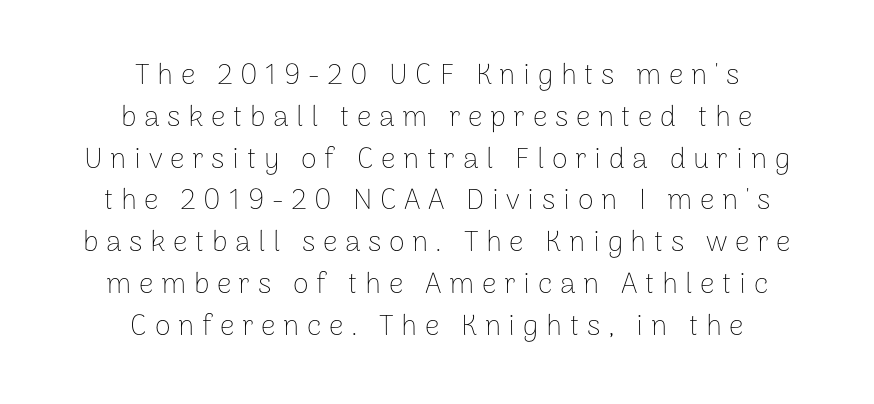
The font sits on the lighter half of the weight spectrum, regular included. Each line is balanced around a shared central axis. The gap between lines stays unmarked. Nope, not italic — everything's standing straight.
